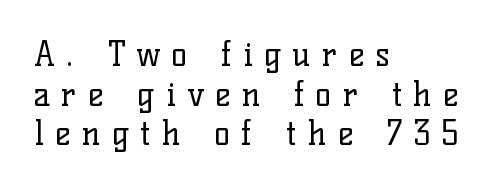
{"serif": "yes", "italic": "no", "bold": "no", "weight": "regular", "width": "normal", "stroke_contrast": "low", "x_height": "medium", "monospaced": "no", "underline": "no", "align": "left", "line_spacing_ratio": 1.2, "letter_spacing": "wide", "letter_spacing_em": 0.34, "glyph_px": 33}
